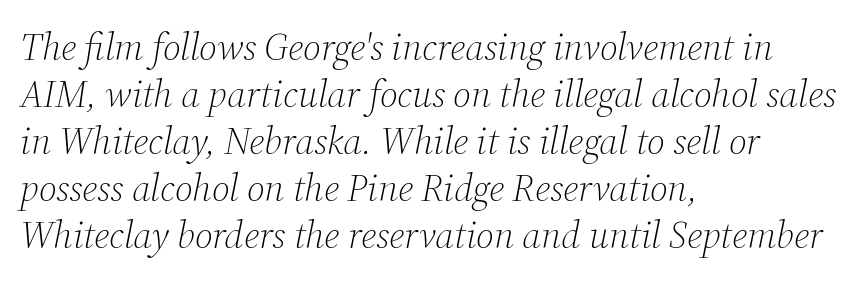
{"serif": "yes", "italic": "yes", "lean": "right", "slant_degrees": 12, "bold": "no", "weight": "light", "width": "normal", "stroke_contrast": "medium", "x_height": "medium", "monospaced": "no", "underline": "no", "align": "left", "line_spacing_ratio": 1.24, "letter_spacing": "normal", "letter_spacing_em": 0.0, "glyph_px": 38}
